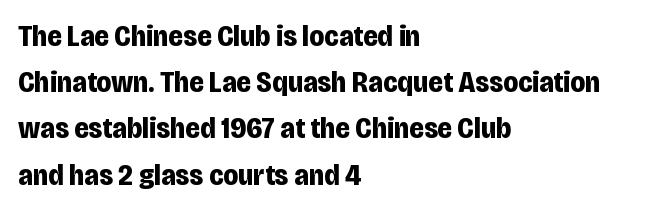
{"serif": "no", "italic": "no", "bold": "yes", "weight": "bold", "width": "condensed", "stroke_contrast": "low", "x_height": "large", "monospaced": "no", "underline": "no", "align": "left", "line_spacing": "normal", "line_spacing_ratio": 1.54, "letter_spacing": "normal", "letter_spacing_em": 0.0, "glyph_px": 30}
